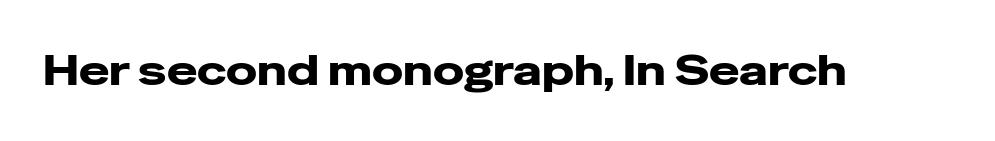
Notice how the stems are strictly vertical — no italics here. Look at the bottom of the vertical strokes: they stop flat, with no serifs. Character widths vary here, with narrow letters taking less room than wide ones. The gaps between neighbouring characters are ordinary and unremarkable. Anything drawn beneath the words? Only blank space.
